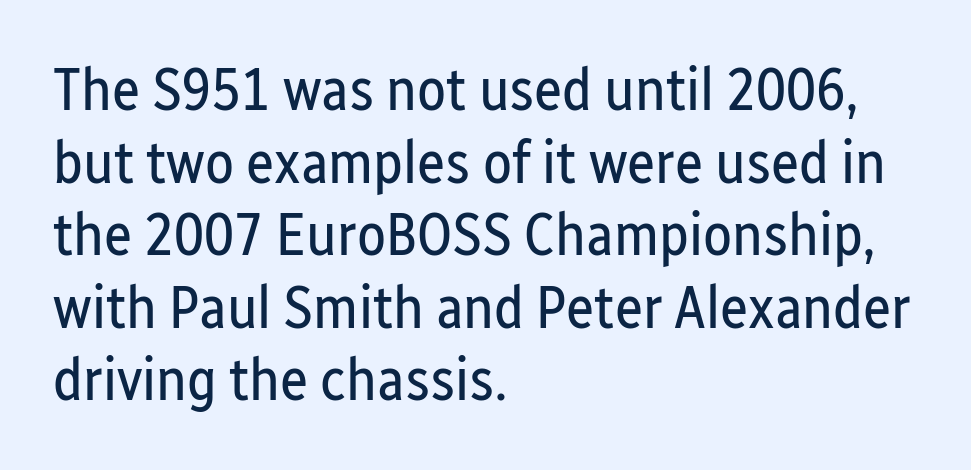
Q: Is the text bold? A: No.
Q: Is the text italic (slanted)? A: No, it is upright.
Q: Is the typeface a serif or a sans-serif typeface? A: Sans-serif.
Q: Is the text underlined? A: No.
Q: How is the paragraph aligned? A: Left-aligned.
Q: Is the spacing between letters normal or unusually wide? A: Normal.
Q: Width (condensed, normal, or wide)? A: Condensed.
Q: Stroke contrast? A: Low.
Q: x-height? A: Medium.
Q: Monospaced? A: No.
